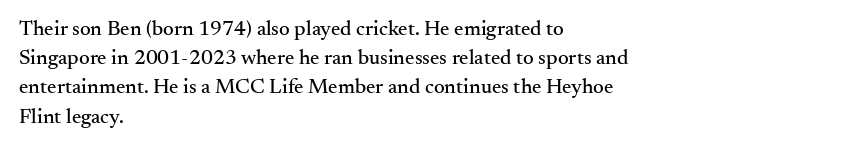
The image shows 21 px text type, upright; set left-aligned, normal line spacing (1.39x), normal letter spacing, not underlined.
